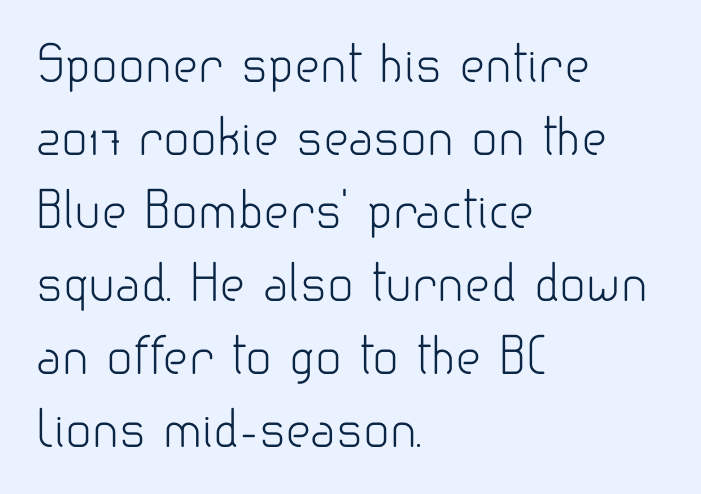
The image shows 49 px light sans-serif type, upright; set left-aligned, normal line spacing (1.49x), normal letter spacing, not underlined; low stroke contrast and a small x-height.
